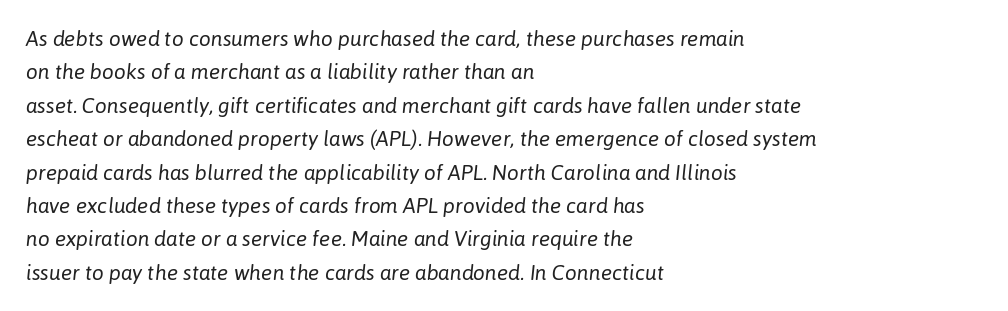
{"italic": "yes", "lean": "right", "slant_degrees": 6, "bold": "no", "underline": "no", "align": "left", "line_spacing": "normal", "line_spacing_ratio": 1.59, "letter_spacing": "normal", "letter_spacing_em": 0.0, "glyph_px": 21}
